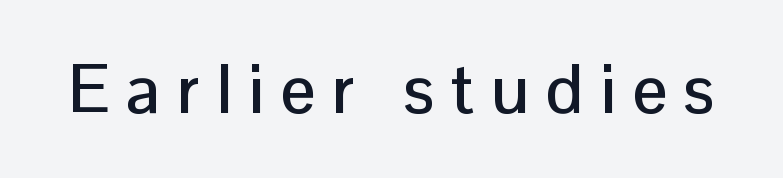
Q: Is the text italic (slanted)? A: No, it is upright.
Q: Is the typeface a serif or a sans-serif typeface? A: Sans-serif.
Q: Is the text underlined? A: No.
Q: Is the spacing between letters normal or unusually wide? A: Unusually wide.
Q: Width (condensed, normal, or wide)? A: Normal.
Q: Stroke contrast? A: Low.
Q: x-height? A: Medium.
Q: Monospaced? A: No.
